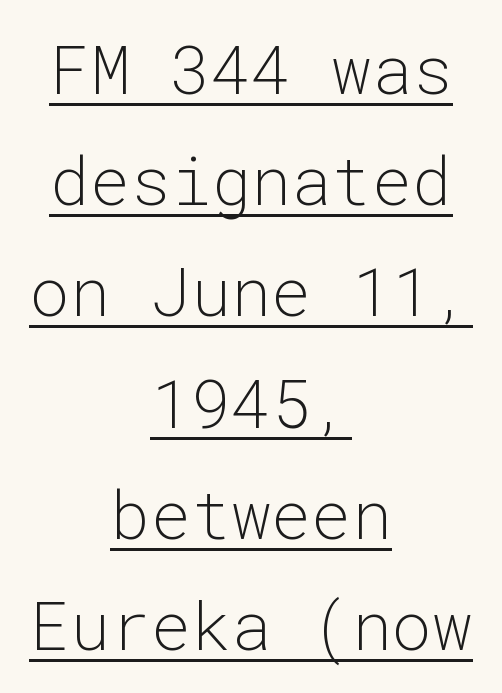
{"serif": "no", "italic": "no", "bold": "no", "weight": "light", "width": "normal", "stroke_contrast": "low", "x_height": "medium", "monospaced": "yes", "underline": "yes", "align": "center", "line_spacing": "normal", "line_spacing_ratio": 1.66, "letter_spacing": "normal", "letter_spacing_em": 0.0, "glyph_px": 67}
